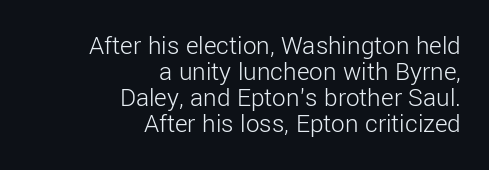
Q: Is the text bold? A: No.
Q: Is the text italic (slanted)? A: No, it is upright.
Q: Is the text underlined? A: No.
Q: How is the paragraph aligned? A: Right-aligned.
Q: Is the spacing between letters normal or unusually wide? A: Normal.
Q: Is the spacing between lines tight, normal or loose? A: Tight.
